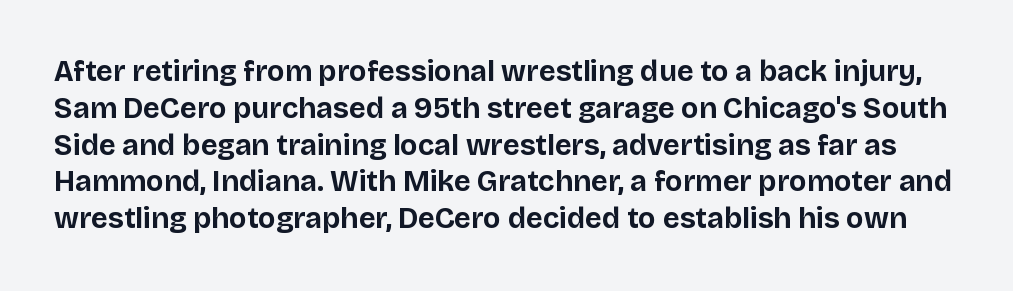
The image shows 29 px bold sans-serif type, upright; set normal line spacing (1.27x), normal letter spacing, not underlined; low stroke contrast and a large x-height.
